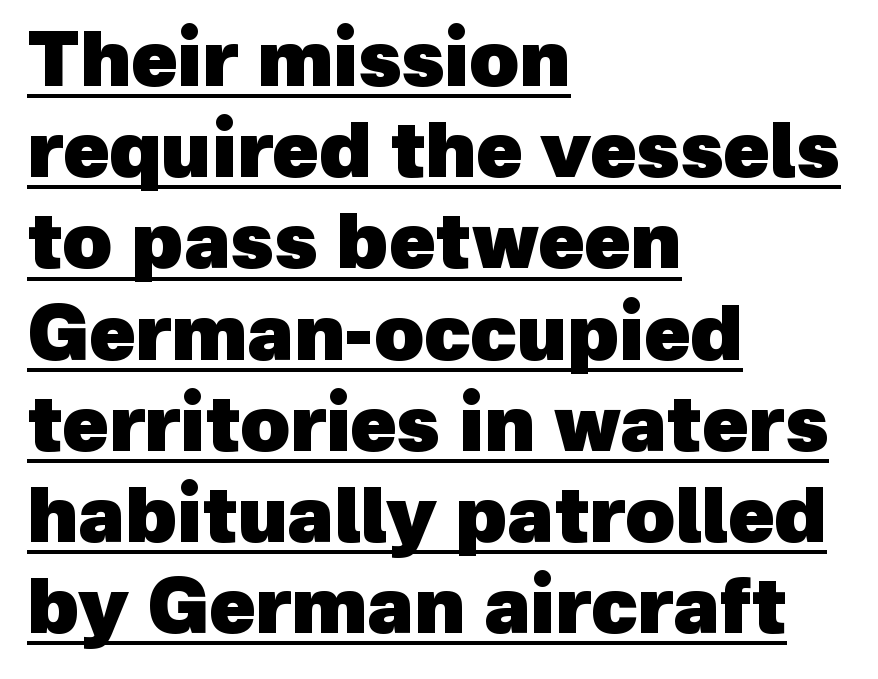
Q: Is the text bold? A: Yes.
Q: Is the typeface a serif or a sans-serif typeface? A: Sans-serif.
Q: Is the text underlined? A: Yes.
Q: How is the paragraph aligned? A: Left-aligned.
Q: Is the spacing between letters normal or unusually wide? A: Normal.
Q: Width (condensed, normal, or wide)? A: Normal.
Q: x-height? A: Medium.
Q: Monospaced? A: No.
